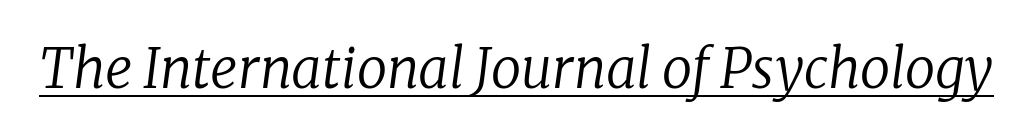
The image shows 54 px regular-weight serif type, italic (leaning right); set normal letter spacing, underlined; low stroke contrast and a medium x-height.
